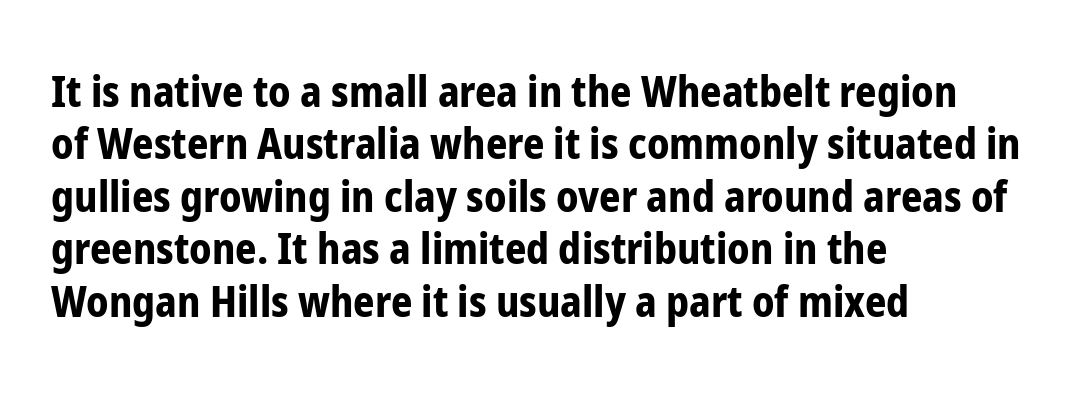
{"serif": "no", "italic": "no", "bold": "yes", "weight": "bold", "width": "condensed", "stroke_contrast": "low", "x_height": "medium", "monospaced": "no", "underline": "no", "align": "left", "line_spacing": "normal", "line_spacing_ratio": 1.25, "letter_spacing": "normal", "letter_spacing_em": 0.0, "glyph_px": 42}
